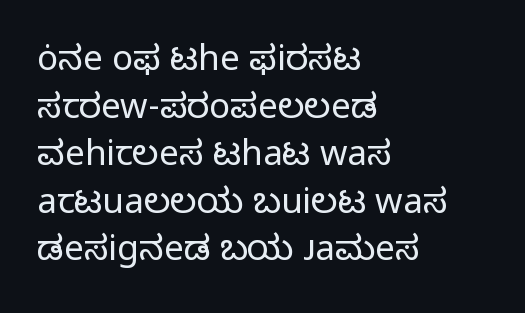
The image shows 35 px regular-weight sans-serif type, upright; set left-aligned, normal line spacing (1.36x), normal letter spacing, not underlined; low stroke contrast and a medium x-height.
